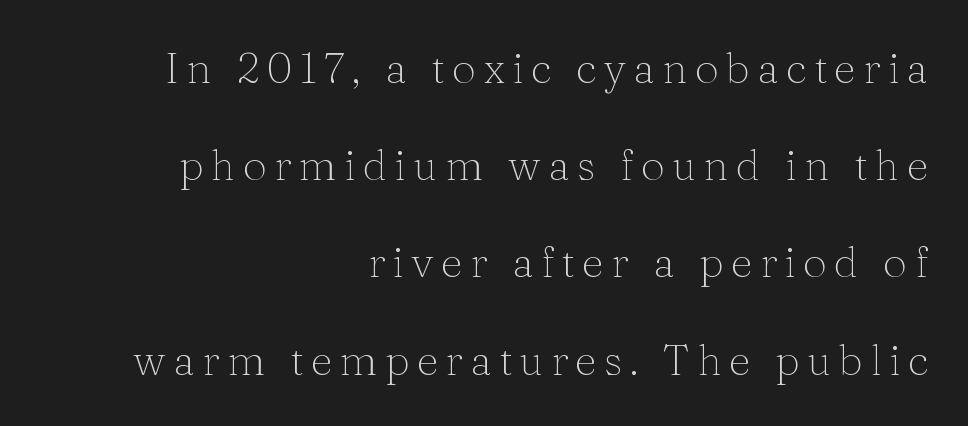
Q: Is the text bold? A: No.
Q: Is the text italic (slanted)? A: No, it is upright.
Q: Is the typeface a serif or a sans-serif typeface? A: Serif.
Q: Is the text underlined? A: No.
Q: How is the paragraph aligned? A: Right-aligned.
Q: Is the spacing between lines tight, normal or loose? A: Loose.
Q: Width (condensed, normal, or wide)? A: Normal.
Q: Stroke contrast? A: Medium.
Q: x-height? A: Medium.
Q: Monospaced? A: No.
